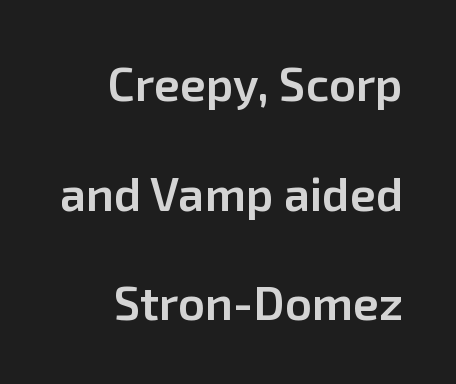
Q: Is the text bold? A: Semi-bold.
Q: Is the text italic (slanted)? A: No, it is upright.
Q: Is the typeface a serif or a sans-serif typeface? A: Sans-serif.
Q: Is the text underlined? A: No.
Q: How is the paragraph aligned? A: Right-aligned.
Q: Is the spacing between letters normal or unusually wide? A: Normal.
Q: Is the spacing between lines tight, normal or loose? A: Loose.
Q: Width (condensed, normal, or wide)? A: Normal.
Q: Stroke contrast? A: Low.
Q: x-height? A: Medium.
Q: Monospaced? A: No.
